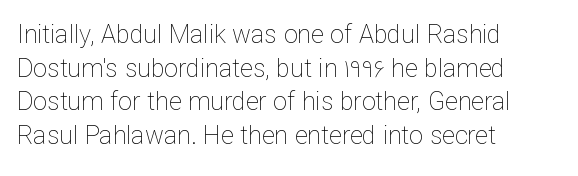
{"italic": "no", "bold": "no", "underline": "no", "align": "left", "line_spacing": "normal", "line_spacing_ratio": 1.35, "letter_spacing": "normal", "letter_spacing_em": 0.0, "glyph_px": 25}
